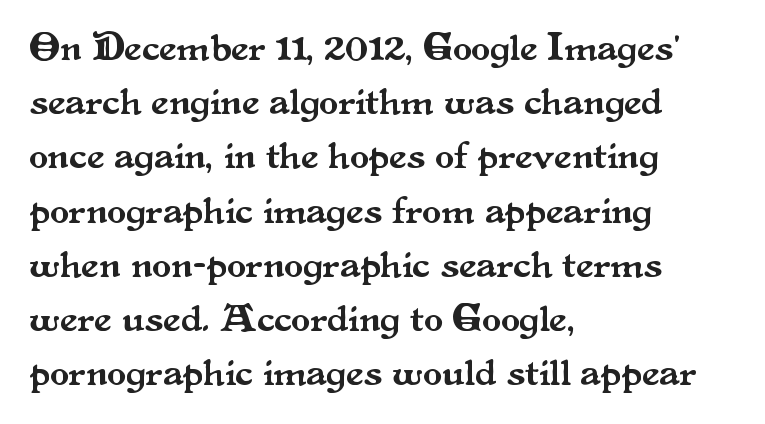
Q: Is the text italic (slanted)? A: No, it is upright.
Q: Is the typeface a serif or a sans-serif typeface? A: Serif.
Q: Is the text underlined? A: No.
Q: How is the paragraph aligned? A: Left-aligned.
Q: Is the spacing between letters normal or unusually wide? A: Normal.
Q: Is the spacing between lines tight, normal or loose? A: Normal.
Q: Width (condensed, normal, or wide)? A: Normal.
Q: Stroke contrast? A: Medium.
Q: x-height? A: Small.
Q: Monospaced? A: No.
